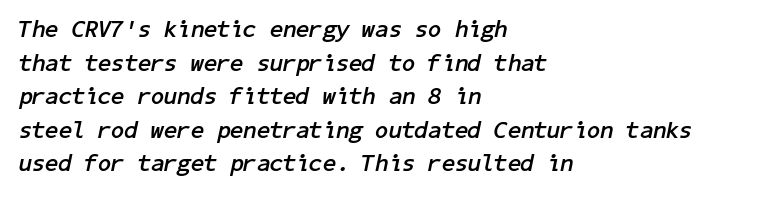
The image shows 24 px bold type, italic (leaning right); set left-aligned, normal line spacing (1.4x), normal letter spacing, not underlined.
